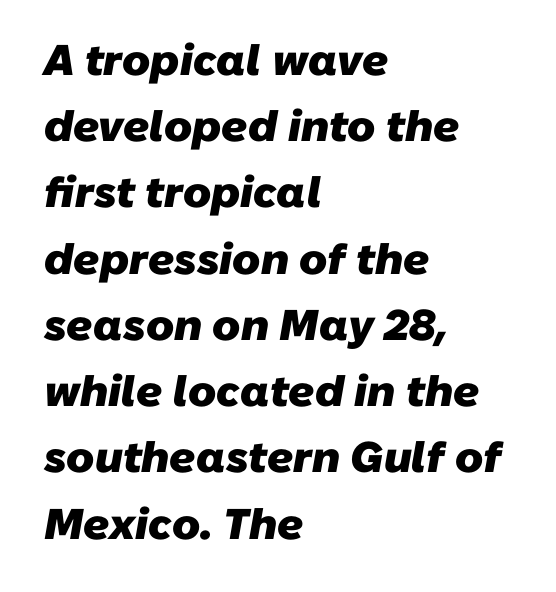
Unlike a traditional serif, this face leaves its strokes unadorned. Set as a true bold cut, around the 700 mark. Spacing between characters is what you'd get straight out of the box. A normal amount of white space separates one row of letters from the next. The rag falls on the right side of this text block. The rendering uses natural spacing where letterforms have individual widths.
